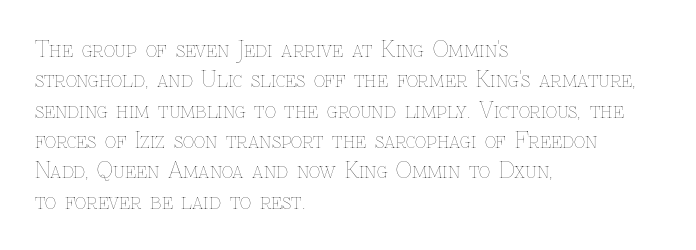
The image shows 22 px text type, upright; set left-aligned, normal line spacing (1.38x), normal letter spacing, not underlined.
